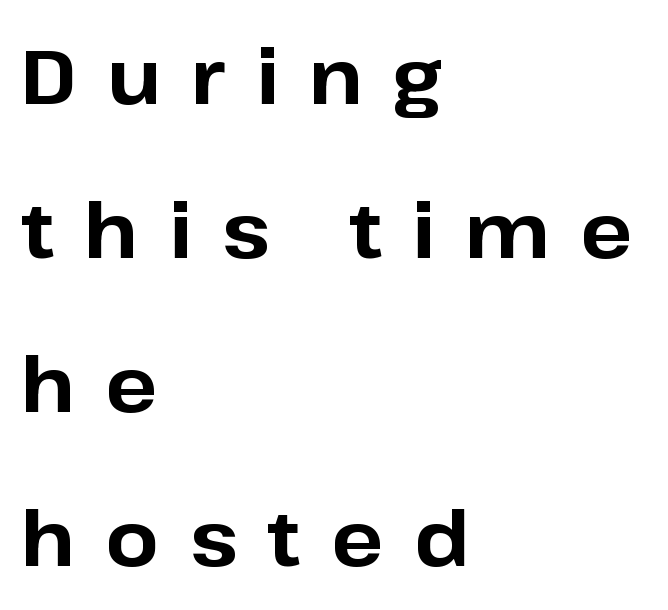
Q: Is the text bold? A: Yes.
Q: Is the text italic (slanted)? A: No, it is upright.
Q: Is the typeface a serif or a sans-serif typeface? A: Sans-serif.
Q: Is the text underlined? A: No.
Q: How is the paragraph aligned? A: Left-aligned.
Q: Is the spacing between letters normal or unusually wide? A: Unusually wide.
Q: Is the spacing between lines tight, normal or loose? A: Loose.
Q: Width (condensed, normal, or wide)? A: Normal.
Q: Stroke contrast? A: Low.
Q: x-height? A: Medium.
Q: Monospaced? A: No.
